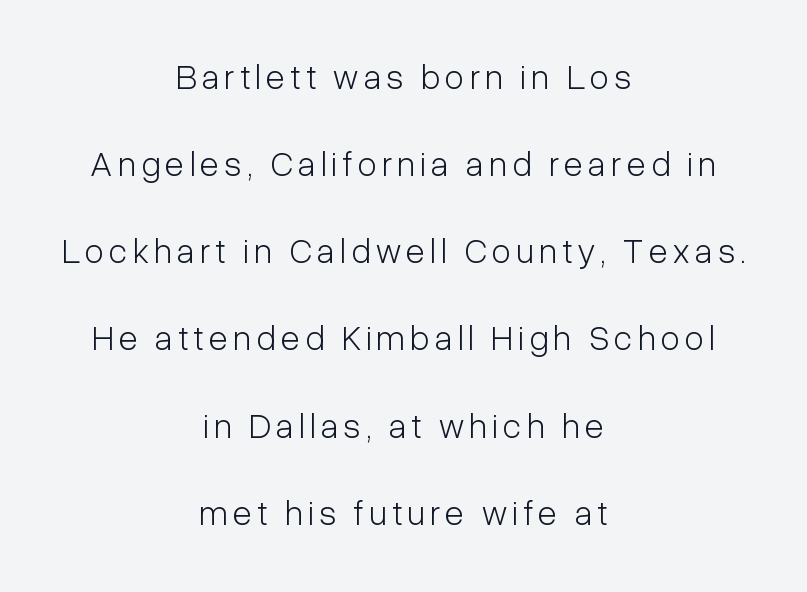
The image shows 35 px light, condensed sans-serif type, upright; set centered, loose line spacing (2.49x), not underlined; low stroke contrast and a medium x-height.
